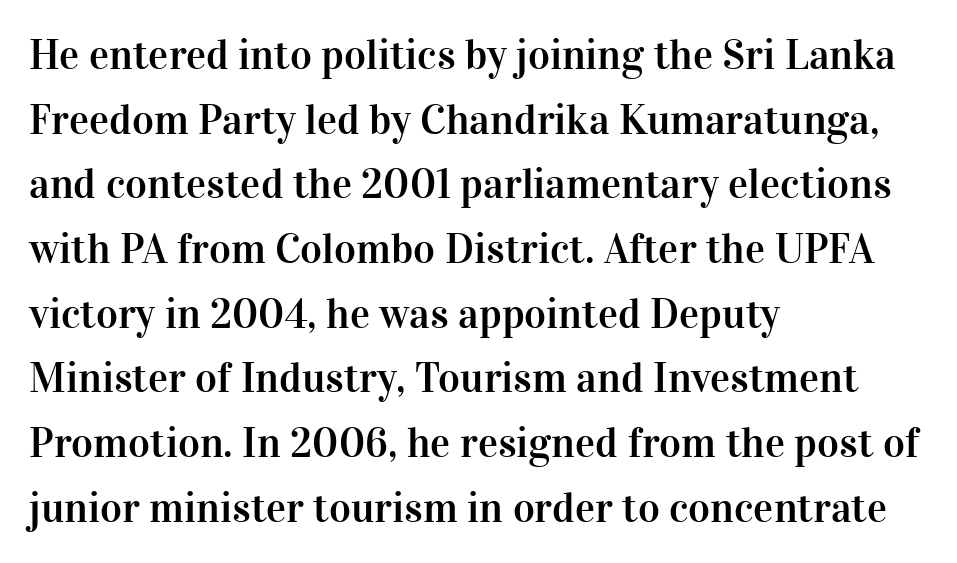
{"serif": "yes", "italic": "no", "width": "normal", "stroke_contrast": "high", "x_height": "medium", "monospaced": "no", "underline": "no", "align": "left", "line_spacing": "normal", "line_spacing_ratio": 1.54, "letter_spacing": "normal", "letter_spacing_em": 0.0, "glyph_px": 42}
